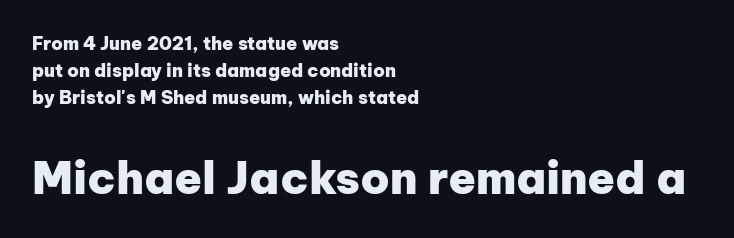
{"serif": "no", "italic": "no", "bold": "yes", "weight": "heavy", "width": "normal", "stroke_contrast": "low", "x_height": "medium", "monospaced": "no", "underline": "no", "align": "left", "line_spacing": "normal", "line_spacing_ratio": 1.5, "letter_spacing": "normal", "letter_spacing_em": 0.0, "larger_block": "second", "size_ratio": 2.5, "glyph_px": 45}
